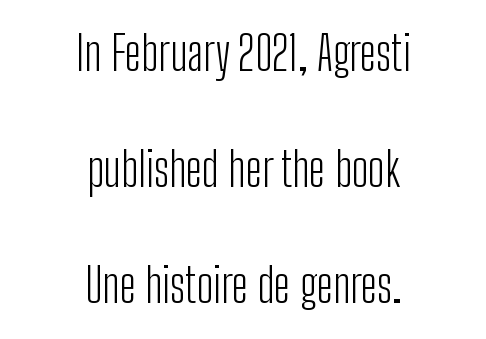
The rendering uses a large line-height, opening up the rows. The rendering keeps characters at their native spacing. Lines of text with bare space underneath. The strokes are not fattened; the text isn't bold. Posture: vertical.
